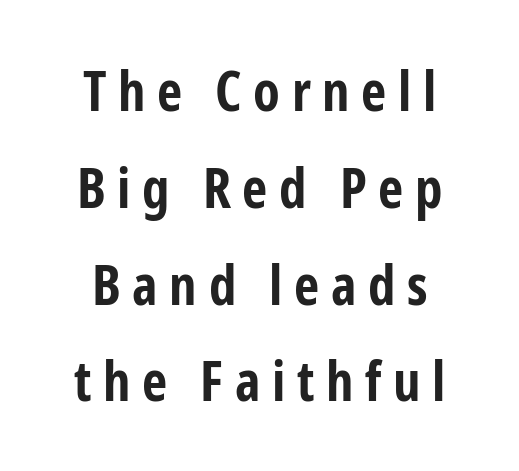
Q: Is the text bold? A: Yes.
Q: Is the text italic (slanted)? A: No, it is upright.
Q: Is the typeface a serif or a sans-serif typeface? A: Sans-serif.
Q: Is the text underlined? A: No.
Q: Is the spacing between letters normal or unusually wide? A: Unusually wide.
Q: Width (condensed, normal, or wide)? A: Condensed.
Q: Stroke contrast? A: Low.
Q: x-height? A: Medium.
Q: Monospaced? A: No.
